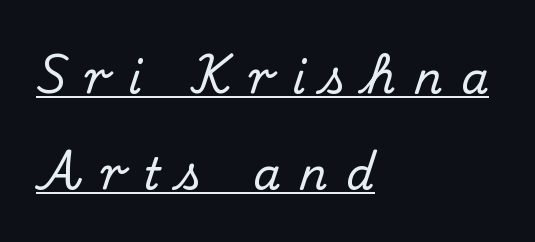
Q: Is the text italic (slanted)? A: Yes.
Q: Is the typeface a serif or a sans-serif typeface? A: Serif.
Q: Is the text underlined? A: Yes.
Q: How is the paragraph aligned? A: Left-aligned.
Q: Is the spacing between letters normal or unusually wide? A: Unusually wide.
Q: Is the spacing between lines tight, normal or loose? A: Loose.
Q: Width (condensed, normal, or wide)? A: Normal.
Q: Stroke contrast? A: Medium.
Q: x-height? A: Small.
Q: Monospaced? A: No.
